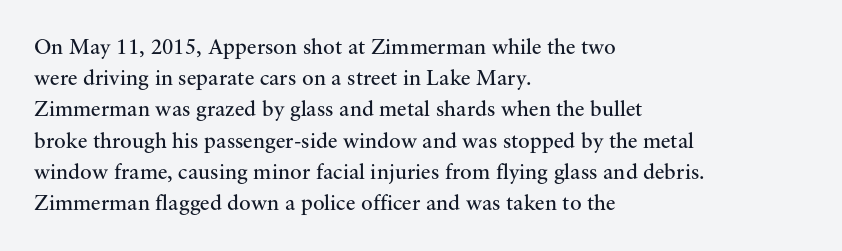
{"italic": "no", "bold": "no", "underline": "no", "align": "left", "line_spacing": "normal", "line_spacing_ratio": 1.42, "letter_spacing": "normal", "letter_spacing_em": 0.0, "glyph_px": 22}
